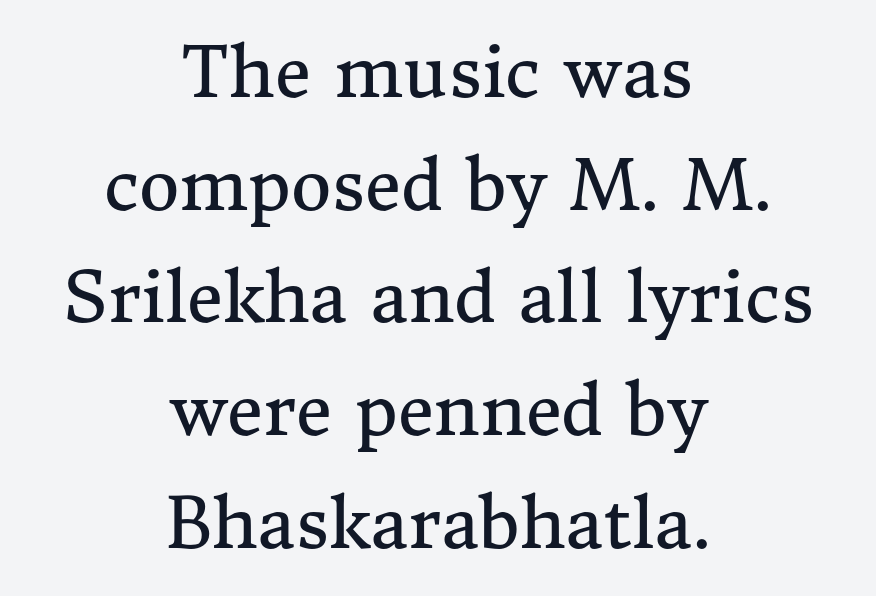
The image shows 70 px regular-weight serif type, upright; set centered, normal line spacing (1.61x), normal letter spacing, not underlined; medium stroke contrast and a medium x-height.
